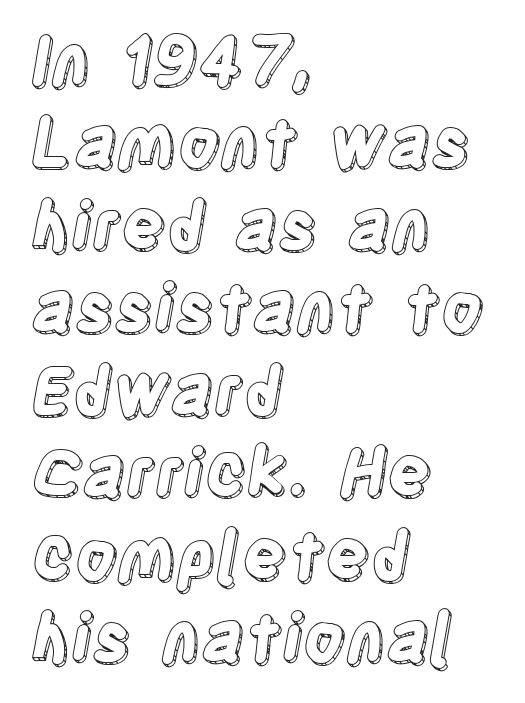
{"width": "condensed", "x_height": "large", "monospaced": "no", "underline": "no", "align": "left", "line_spacing": "normal", "line_spacing_ratio": 1.25, "letter_spacing": "normal", "letter_spacing_em": 0.0, "glyph_px": 66}
